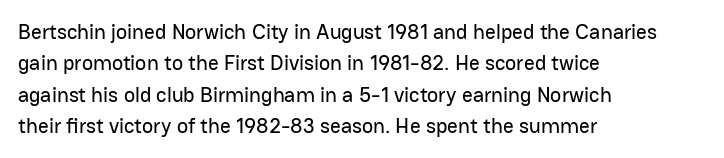
The image shows 21 px text type, upright; set left-aligned, normal line spacing (1.49x), normal letter spacing, not underlined.
